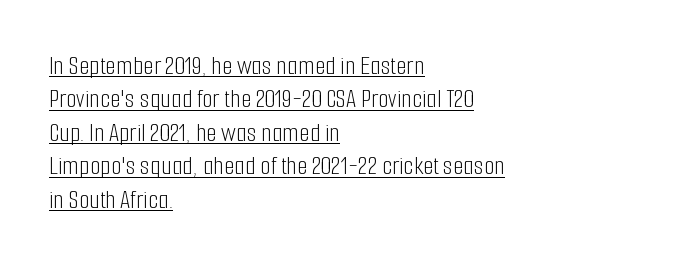
The image shows 27 px text type, upright; set left-aligned, line spacing 1.24x, normal letter spacing, underlined.
